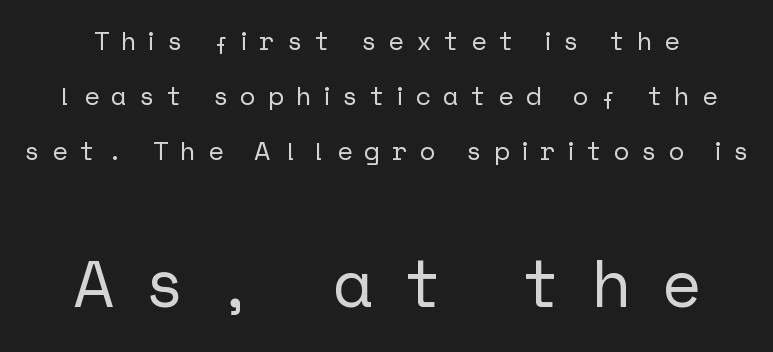
Rendered with straight, roman letterforms. Which of the two is more prominent by size? The second, at the bottom. Check under the words: just untouched page. Glyph-to-glyph distance is far greater than everyday printed text. The block of text is sparse from top to bottom, with ample space between rows. The glyphs in this specimen are sans serif.
